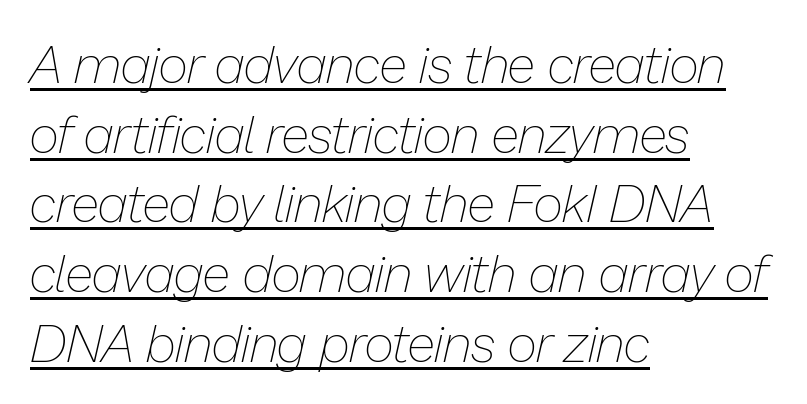
A typesetter would call this proportional, since set widths differ per character. The weight tops out at a normal text grade. Layout note: lines flush left. It's the slanting kind of type. Rows of type keep a routine distance in the vertical direction. The gaps between neighbouring characters are ordinary and unremarkable.
